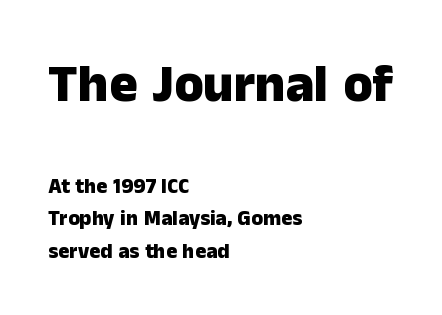
{"serif": "no", "italic": "no", "bold": "yes", "weight": "heavy", "width": "normal", "stroke_contrast": "low", "x_height": "medium", "monospaced": "no", "underline": "no", "align": "left", "line_spacing": "normal", "line_spacing_ratio": 1.54, "letter_spacing": "normal", "letter_spacing_em": 0.0, "larger_block": "first", "size_ratio": 2.52, "glyph_px": 53}
